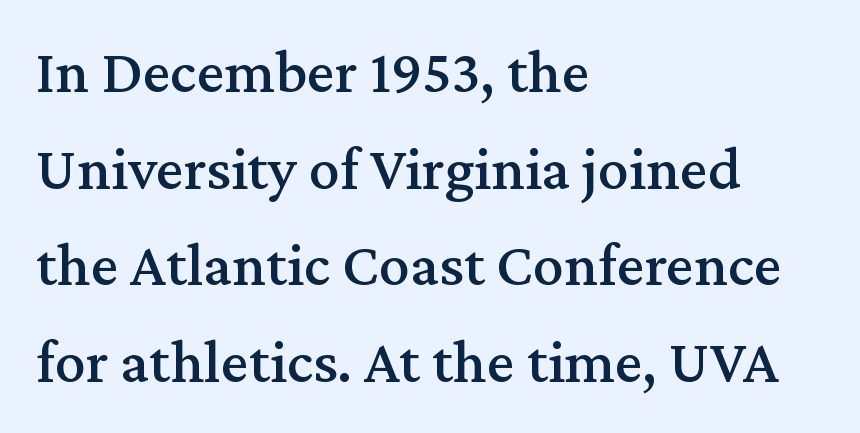
The image shows 62 px serif type, upright; set left-aligned, normal line spacing (1.56x), normal letter spacing, not underlined; medium stroke contrast and a medium x-height.
